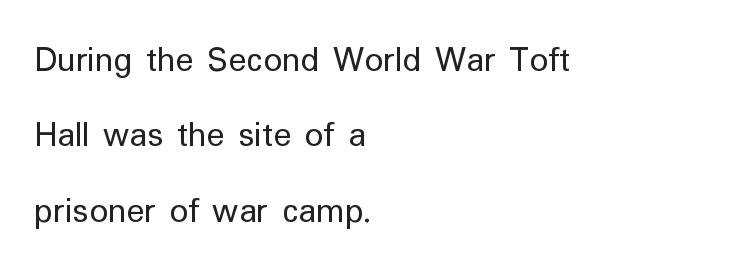
The words here are not underlined. A sans-serif font was chosen for this passage. Italic? Not at all — the glyphs are vertical. Summary of vertical rhythm: relaxed, with wide interline spacing. The rendering uses natural spacing where letterforms have individual widths. Observe the ordinary spacing: letters are neighbours, not strangers.
